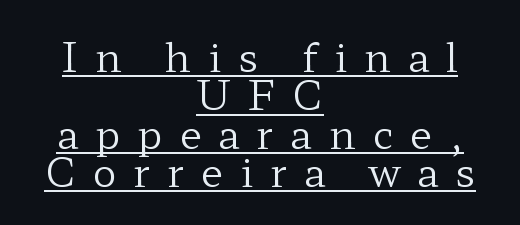
A typesetter would call this leading minimal, almost set solid. The letters carry serifs — small finishing strokes at the ends of their stems. Think of a printed novel: that variable character pitch is what you see here. No letter is thick-stroked: the sample isn't bold.
